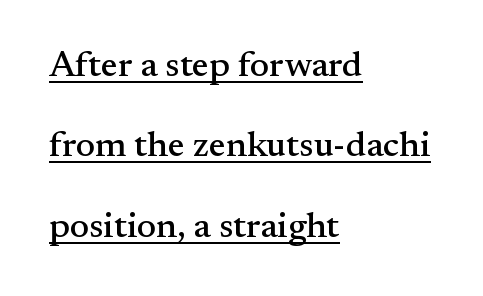
The typography opts for an upright posture over an oblique one. Underlining? Definitely there. I'd call this a serif setting — the letters wear small feet. A great deal of white space separates one row of letters from the next. Inter-character spacing is left at the font's built-in metrics.
